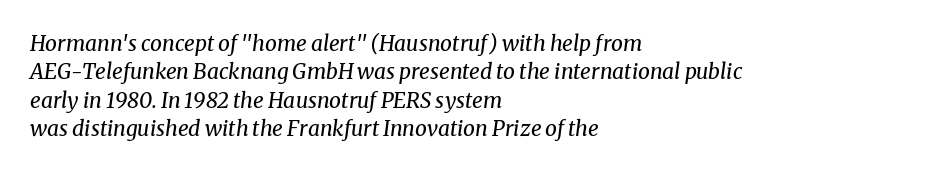
Q: Is the text bold? A: No.
Q: Is the text italic (slanted)? A: Yes, it leans right by about 8 degrees.
Q: Is the text underlined? A: No.
Q: How is the paragraph aligned? A: Left-aligned.
Q: Is the spacing between letters normal or unusually wide? A: Normal.
Q: Is the spacing between lines tight, normal or loose? A: Normal.
